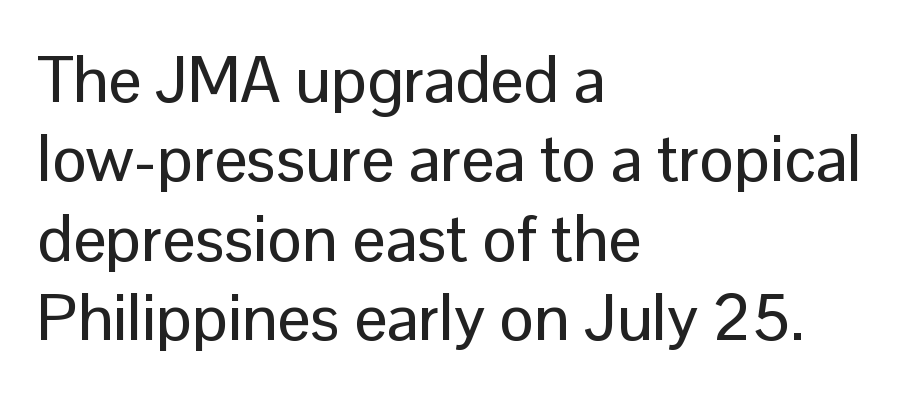
Q: Is the text italic (slanted)? A: No, it is upright.
Q: Is the typeface a serif or a sans-serif typeface? A: Sans-serif.
Q: Is the text underlined? A: No.
Q: How is the paragraph aligned? A: Left-aligned.
Q: Is the spacing between letters normal or unusually wide? A: Normal.
Q: Width (condensed, normal, or wide)? A: Normal.
Q: Stroke contrast? A: Low.
Q: x-height? A: Medium.
Q: Monospaced? A: No.
